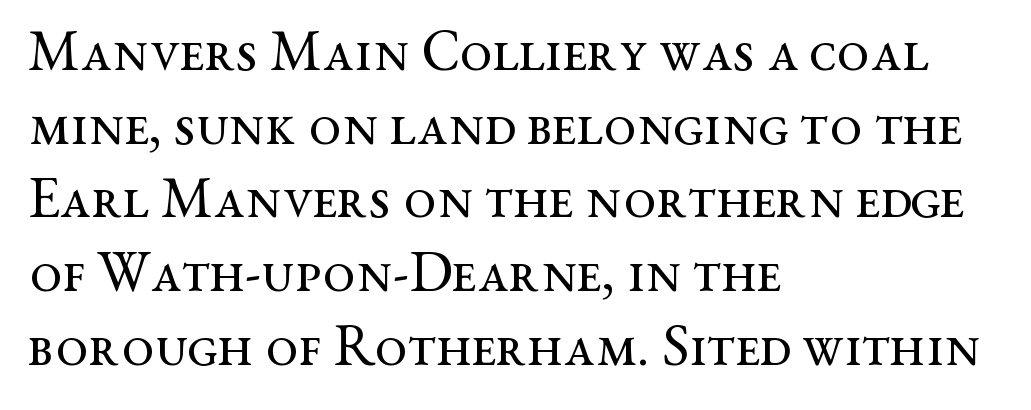
{"serif": "yes", "italic": "no", "bold": "no", "weight": "regular", "width": "wide", "stroke_contrast": "medium", "x_height": "medium", "monospaced": "no", "underline": "no", "align": "left", "line_spacing": "normal", "line_spacing_ratio": 1.27, "letter_spacing": "normal", "letter_spacing_em": 0.0, "glyph_px": 58}
